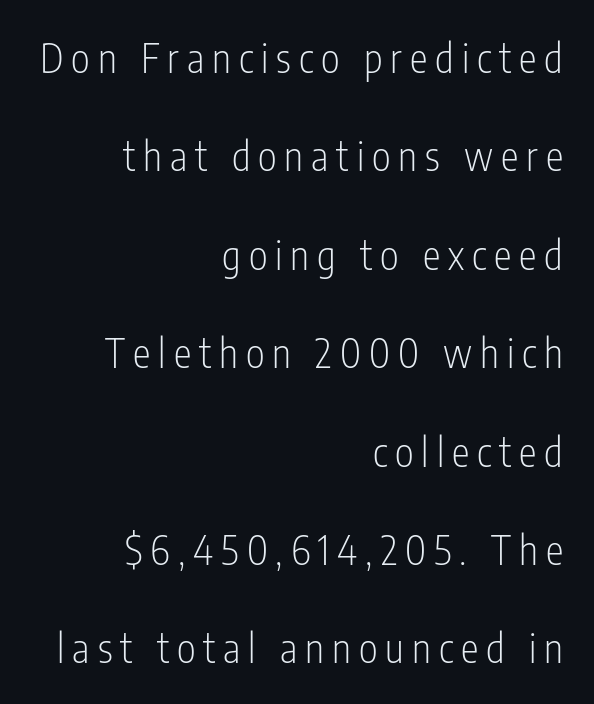
{"serif": "no", "italic": "no", "bold": "no", "weight": "light", "width": "condensed", "stroke_contrast": "low", "x_height": "medium", "monospaced": "no", "underline": "no", "align": "right", "line_spacing": "loose", "line_spacing_ratio": 2.46, "letter_spacing": "wide", "letter_spacing_em": 0.2, "glyph_px": 40}
